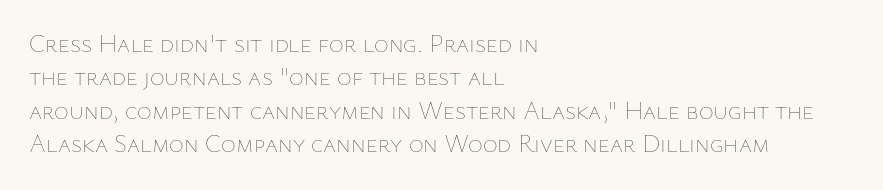
Q: Is the text bold? A: No.
Q: Is the text italic (slanted)? A: No, it is upright.
Q: Is the text underlined? A: No.
Q: How is the paragraph aligned? A: Left-aligned.
Q: Is the spacing between letters normal or unusually wide? A: Normal.
Q: Is the spacing between lines tight, normal or loose? A: Normal.
